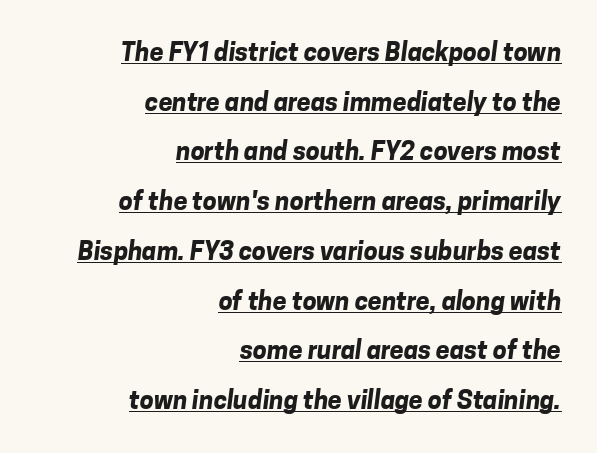
{"bold": "yes", "underline": "yes", "align": "right", "line_spacing": "loose", "line_spacing_ratio": 1.99, "letter_spacing": "normal", "letter_spacing_em": 0.0, "glyph_px": 25}
